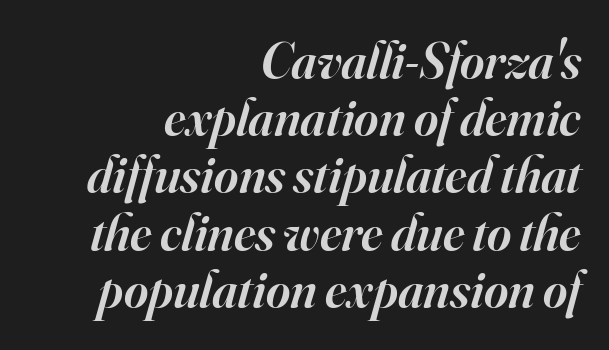
Q: Is the text bold? A: Semi-bold.
Q: Is the text italic (slanted)? A: Yes, it leans right by about 16 degrees.
Q: Is the typeface a serif or a sans-serif typeface? A: Serif.
Q: Is the text underlined? A: No.
Q: How is the paragraph aligned? A: Right-aligned.
Q: Is the spacing between letters normal or unusually wide? A: Normal.
Q: Is the spacing between lines tight, normal or loose? A: Tight.
Q: Width (condensed, normal, or wide)? A: Normal.
Q: Stroke contrast? A: High.
Q: x-height? A: Small.
Q: Monospaced? A: No.
